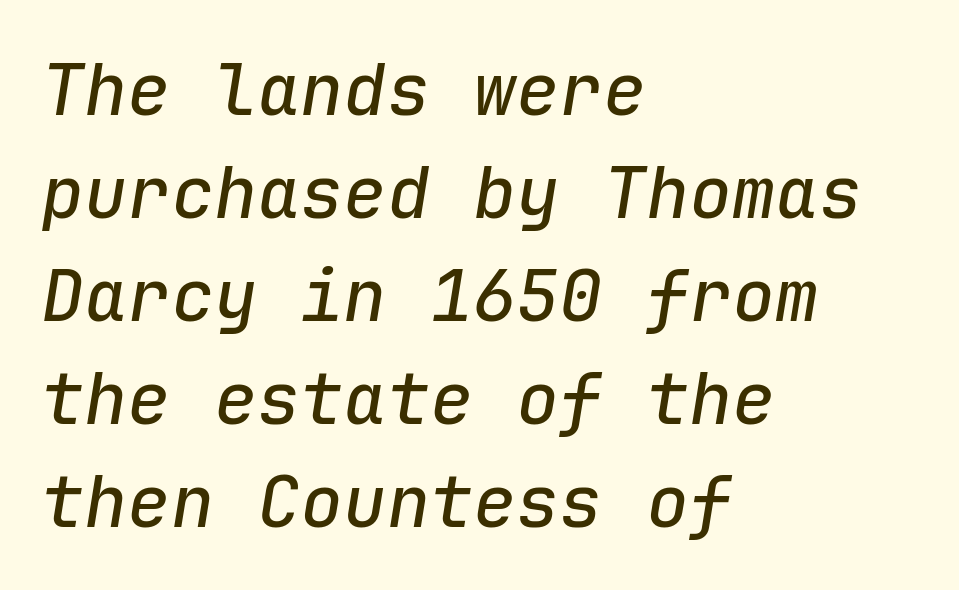
{"italic": "yes", "lean": "right", "slant_degrees": 9, "width": "normal", "stroke_contrast": "low", "x_height": "medium", "monospaced": "yes", "underline": "no", "align": "left", "line_spacing": "normal", "line_spacing_ratio": 1.43, "letter_spacing": "normal", "letter_spacing_em": 0.0, "glyph_px": 72}
